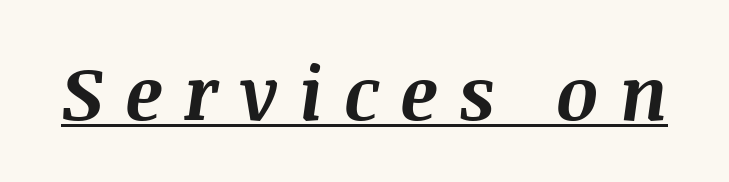
The image shows 74 px bold type, italic (leaning right); set unusually wide letter spacing (+0.28 em), underlined; medium stroke contrast and a large x-height.
